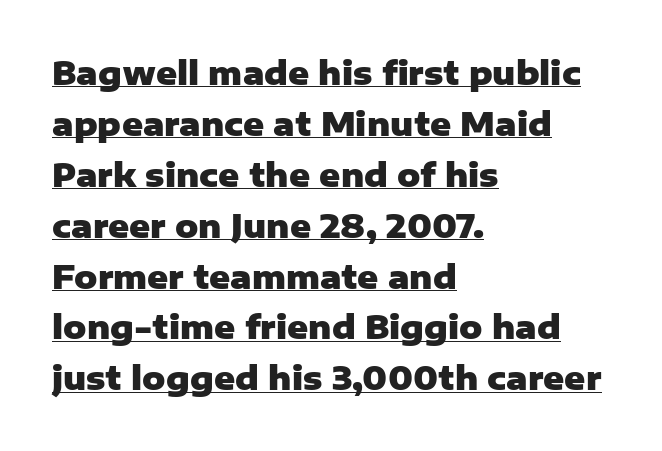
A typesetter would call this proportional, since set widths differ per character. The font's upright variant was chosen for this text. The typesetter has applied underlining to the passage shown. Observe the absence of serifs on each vertical stroke in this sample. Reading down the column, the eye jumps a familiar distance to each next line.
